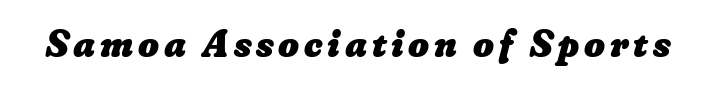
The image shows 40 px heavy type, italic (leaning right); set not underlined; low stroke contrast and a small x-height.
